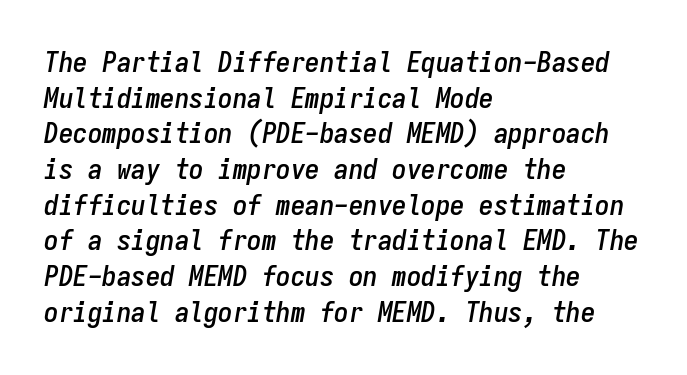
{"italic": "yes", "lean": "right", "slant_degrees": 9, "width": "condensed", "stroke_contrast": "low", "x_height": "medium", "monospaced": "yes", "underline": "no", "align": "left", "line_spacing_ratio": 1.23, "letter_spacing": "normal", "letter_spacing_em": 0.0, "glyph_px": 29}
